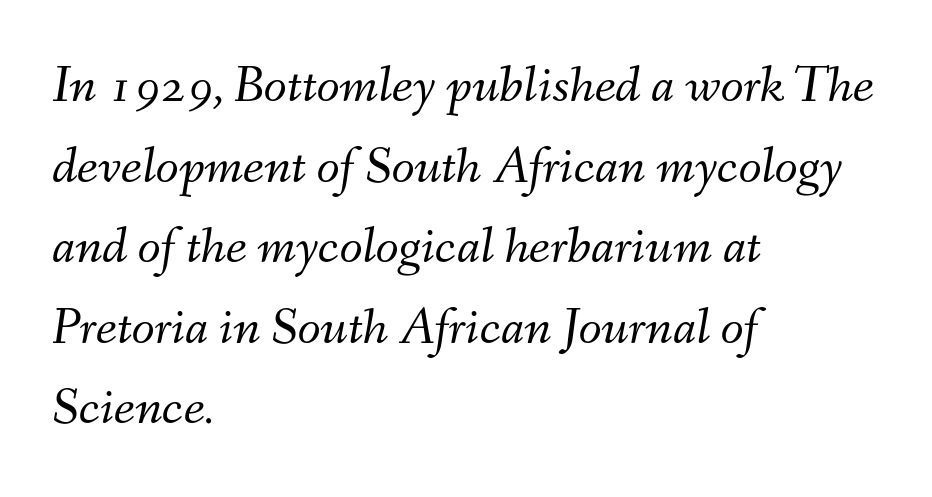
Q: Is the text bold? A: No.
Q: Is the text italic (slanted)? A: Yes, it leans right by about 9 degrees.
Q: Is the text underlined? A: No.
Q: How is the paragraph aligned? A: Left-aligned.
Q: Is the spacing between letters normal or unusually wide? A: Normal.
Q: Is the spacing between lines tight, normal or loose? A: Normal.
Q: Width (condensed, normal, or wide)? A: Normal.
Q: Stroke contrast? A: Medium.
Q: x-height? A: Small.
Q: Monospaced? A: No.
